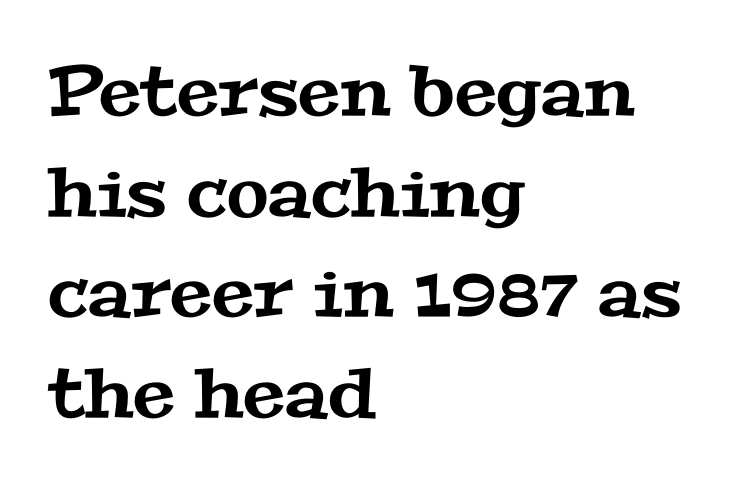
{"serif": "yes", "width": "wide", "stroke_contrast": "medium", "x_height": "medium", "monospaced": "no", "underline": "no", "align": "left", "line_spacing": "normal", "line_spacing_ratio": 1.48, "letter_spacing": "normal", "letter_spacing_em": 0.0, "glyph_px": 68}
